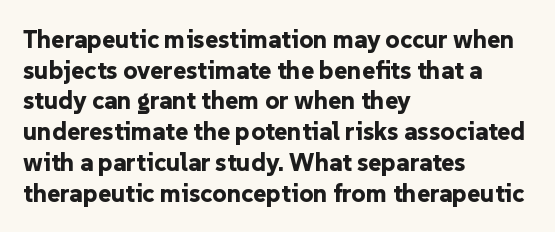
Q: Is the text bold? A: Yes.
Q: Is the text italic (slanted)? A: No, it is upright.
Q: Is the text underlined? A: No.
Q: How is the paragraph aligned? A: Left-aligned.
Q: Is the spacing between letters normal or unusually wide? A: Normal.
